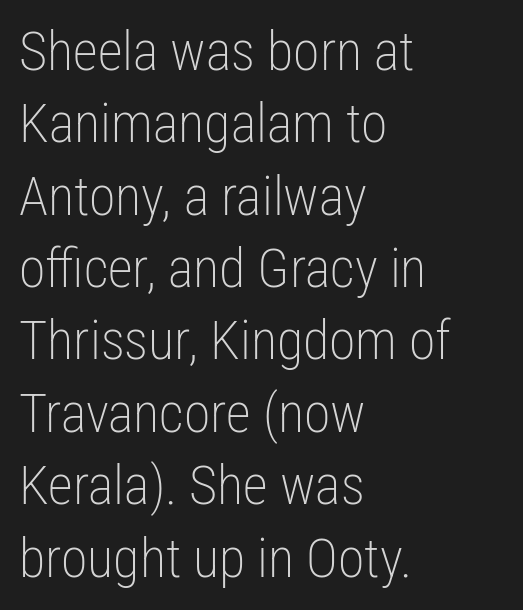
{"serif": "no", "italic": "no", "bold": "no", "weight": "light", "width": "condensed", "stroke_contrast": "low", "x_height": "medium", "monospaced": "no", "underline": "no", "align": "left", "line_spacing": "normal", "line_spacing_ratio": 1.34, "letter_spacing": "normal", "letter_spacing_em": 0.0, "glyph_px": 54}
